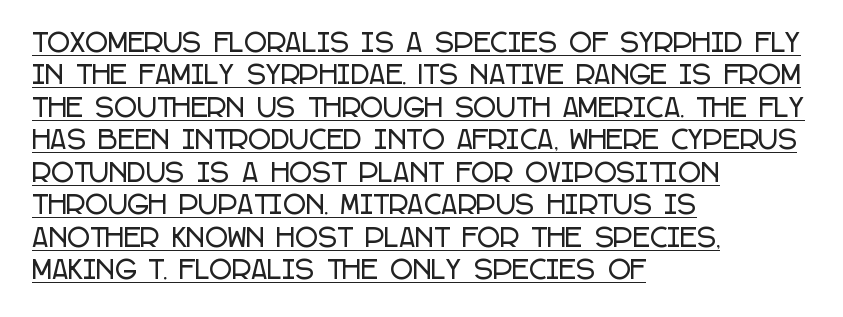
{"italic": "no", "underline": "yes", "align": "left", "line_spacing": "normal", "line_spacing_ratio": 1.3, "letter_spacing": "normal", "letter_spacing_em": 0.0, "glyph_px": 25}
